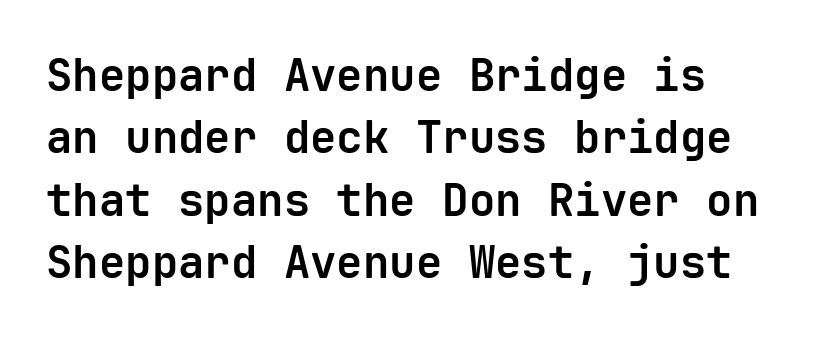
{"serif": "no", "italic": "no", "bold": "yes", "weight": "bold", "width": "normal", "stroke_contrast": "low", "x_height": "medium", "monospaced": "yes", "underline": "no", "line_spacing": "normal", "line_spacing_ratio": 1.42, "letter_spacing": "normal", "letter_spacing_em": 0.0, "glyph_px": 44}
